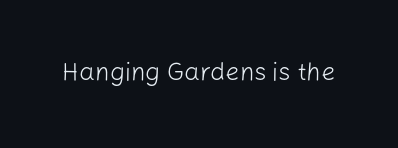
{"italic": "no", "bold": "no", "underline": "no", "letter_spacing": "normal", "letter_spacing_em": 0.0, "glyph_px": 25}
